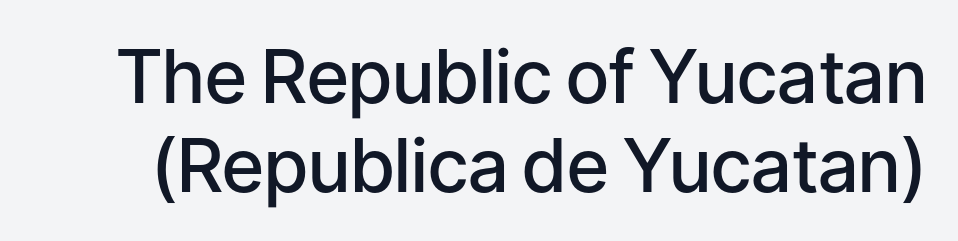
Emphasis by weight is partial: semibold. The designer went with a sans here, leaving each stem footless. Default kerning and tracking; the words read as compact shapes. Looks like regular typesetting: each glyph gets only the width it needs.
